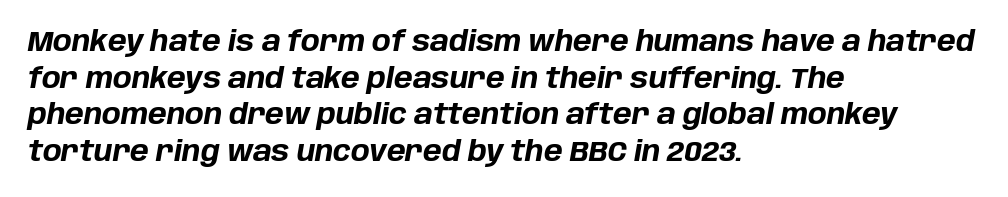
Q: Is the text bold? A: Yes.
Q: Is the text italic (slanted)? A: Yes, it leans right by about 10 degrees.
Q: Is the text underlined? A: No.
Q: How is the paragraph aligned? A: Left-aligned.
Q: Is the spacing between letters normal or unusually wide? A: Normal.
Q: Is the spacing between lines tight, normal or loose? A: Normal.
Q: Width (condensed, normal, or wide)? A: Normal.
Q: Stroke contrast? A: Low.
Q: x-height? A: Large.
Q: Monospaced? A: No.
